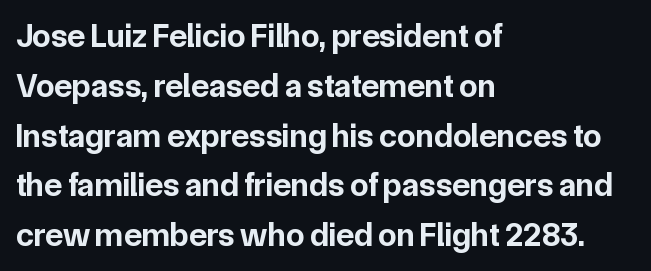
{"serif": "no", "italic": "no", "bold": "yes", "weight": "bold", "width": "normal", "stroke_contrast": "low", "x_height": "medium", "monospaced": "no", "underline": "no", "align": "left", "line_spacing": "normal", "line_spacing_ratio": 1.51, "letter_spacing": "normal", "letter_spacing_em": 0.0, "glyph_px": 33}
